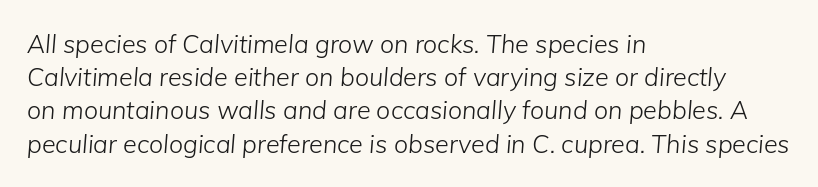
The image shows 25 px text type, italic (leaning right); set left-aligned, normal line spacing (1.33x), normal letter spacing, not underlined.
